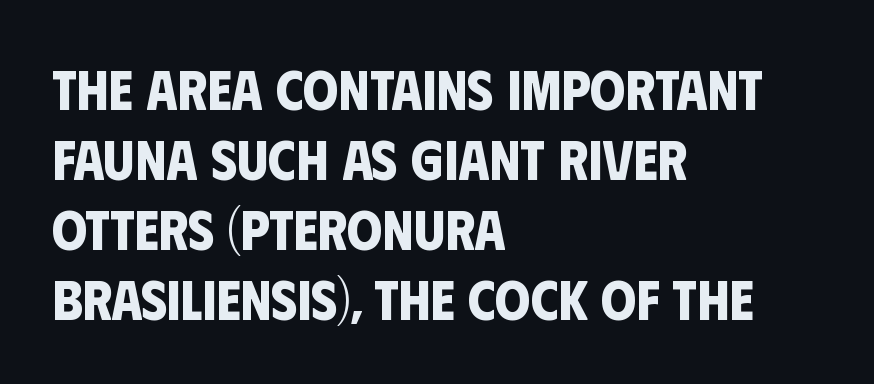
Classification — sans serif. Note the varied advance widths — an 'i' is clearly narrower than an 'm'. A typesetter would call this leading conventional body-copy spacing. This rendering uses left alignment, leaving the right contour irregular.
